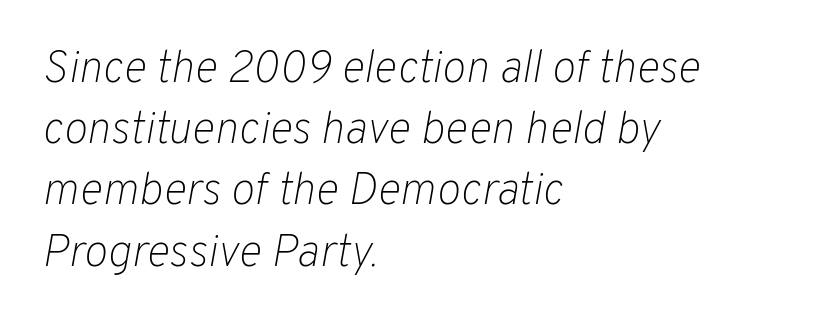
{"italic": "yes", "lean": "right", "slant_degrees": 10, "bold": "no", "weight": "light", "width": "normal", "stroke_contrast": "low", "x_height": "medium", "monospaced": "no", "underline": "no", "align": "left", "line_spacing": "normal", "line_spacing_ratio": 1.36, "letter_spacing": "normal", "letter_spacing_em": 0.0, "glyph_px": 45}
